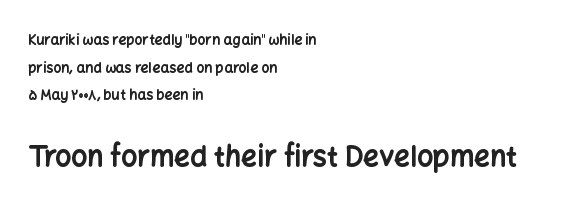
The image shows 28 px bold sans-serif type, upright; set left-aligned, loose line spacing (1.98x), normal letter spacing, not underlined; the second (bottom) block is 2.0x larger; low stroke contrast and a medium x-height.
